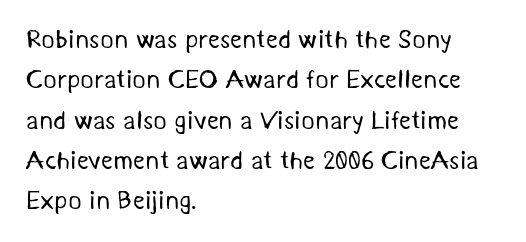
Q: Is the text bold? A: No.
Q: Is the text underlined? A: No.
Q: How is the paragraph aligned? A: Left-aligned.
Q: Is the spacing between letters normal or unusually wide? A: Normal.
Q: Is the spacing between lines tight, normal or loose? A: Normal.
